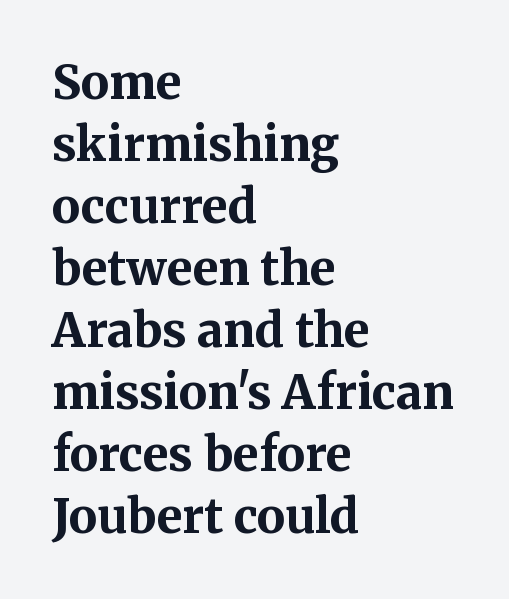
Q: Is the text bold? A: Yes.
Q: Is the text italic (slanted)? A: No, it is upright.
Q: Is the typeface a serif or a sans-serif typeface? A: Serif.
Q: Is the text underlined? A: No.
Q: How is the paragraph aligned? A: Left-aligned.
Q: Is the spacing between letters normal or unusually wide? A: Normal.
Q: Is the spacing between lines tight, normal or loose? A: Normal.
Q: Width (condensed, normal, or wide)? A: Normal.
Q: Stroke contrast? A: Medium.
Q: x-height? A: Medium.
Q: Monospaced? A: No.
